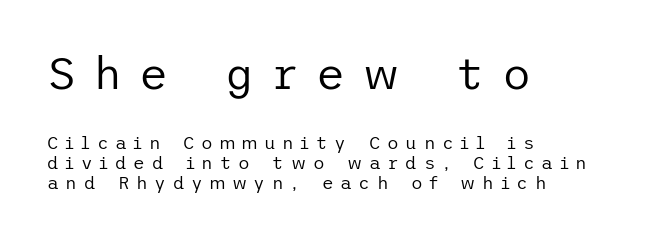
Short note: letters widely spaced. The block sitting higher on the canvas is the one with enlarged characters. The line-height multiplier appears low, near solid setting. The lettering stays uniformly vertical, giving the passage a roman look.
